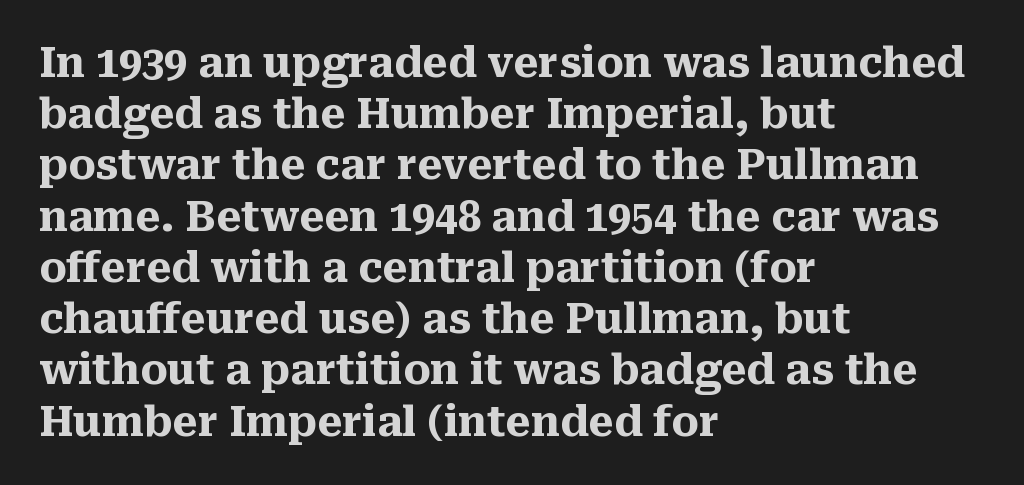
Little horizontal feet cap the strokes, marking this as serif type. Words appear dense and cohesive because spacing is normal. You can tell it's not italic because the verticals are truly vertical. Spacing verdict: proportional, widths tailored to each character. Casual observation: everything's shoved over to the left. The words here are not underlined.
